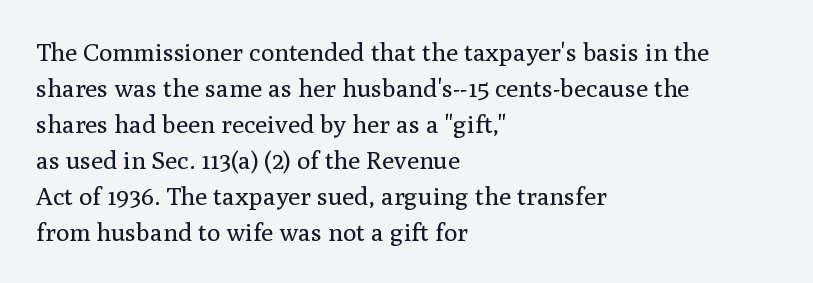
{"italic": "no", "bold": "no", "underline": "no", "align": "left", "line_spacing": "normal", "line_spacing_ratio": 1.44, "letter_spacing": "normal", "letter_spacing_em": 0.0, "glyph_px": 25}
